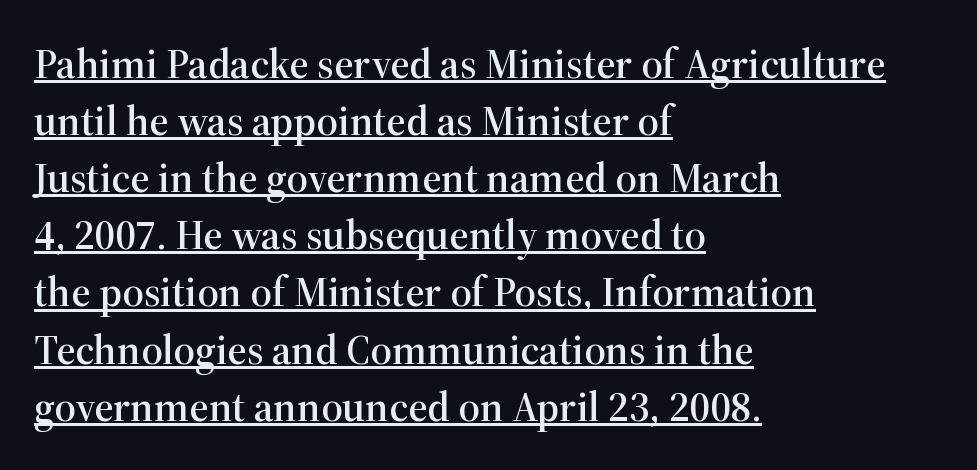
{"serif": "yes", "italic": "no", "width": "normal", "stroke_contrast": "high", "x_height": "medium", "monospaced": "no", "underline": "yes", "align": "left", "line_spacing": "normal", "line_spacing_ratio": 1.36, "letter_spacing": "normal", "letter_spacing_em": 0.0, "glyph_px": 42}
